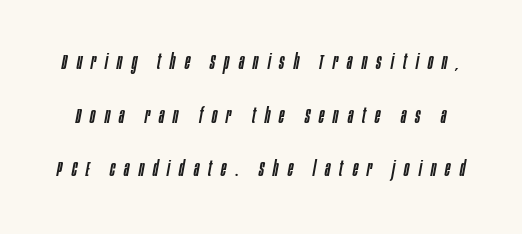
The image shows 22 px text type, italic (leaning right); set loose line spacing (2.44x), unusually wide letter spacing (+0.42 em), not underlined.
